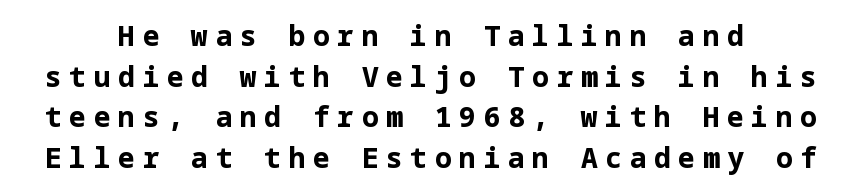
Q: Is the text bold? A: Yes.
Q: Is the text italic (slanted)? A: No, it is upright.
Q: Is the typeface a serif or a sans-serif typeface? A: Sans-serif.
Q: Is the text underlined? A: No.
Q: Is the spacing between letters normal or unusually wide? A: Unusually wide.
Q: Is the spacing between lines tight, normal or loose? A: Normal.
Q: Width (condensed, normal, or wide)? A: Normal.
Q: Stroke contrast? A: Low.
Q: x-height? A: Medium.
